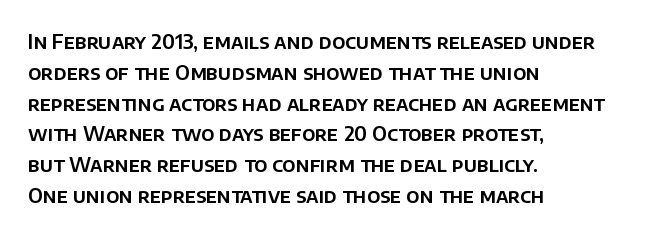
{"italic": "no", "underline": "no", "align": "left", "line_spacing": "normal", "line_spacing_ratio": 1.54, "letter_spacing": "normal", "letter_spacing_em": 0.0, "glyph_px": 20}
